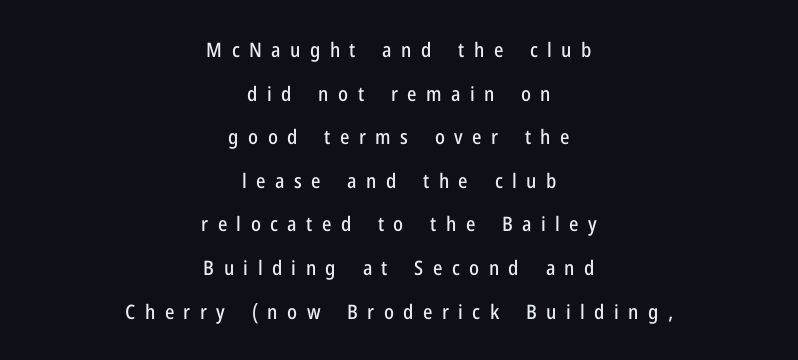
The letters are spread apart with noticeably loose tracking. In terms of posture, this sample is upright. Descenders are the only things crossing below the line. This block would shrink considerably if given ordinary leading; it's expanded now.
